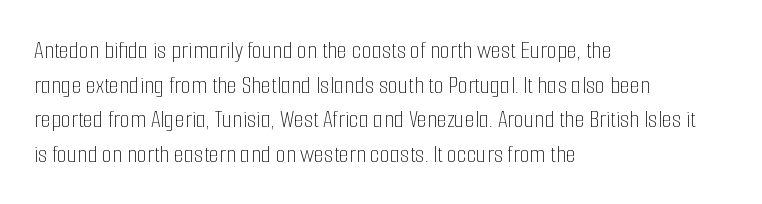
No chunkiness to these letters — they're not bold. A classic flush-left, rag-right setting is used for this passage. One glance says typical: line gaps are just what's usual. The letters sit at their default tracking, neither squeezed nor spread.
